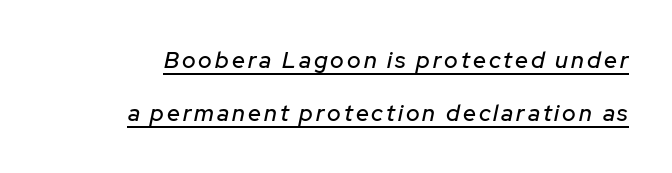
Looks like someone drew a line under every word here. Looking at the ascenders, they clearly lean. Widely set lines give the paragraph a tall, airy silhouette.
